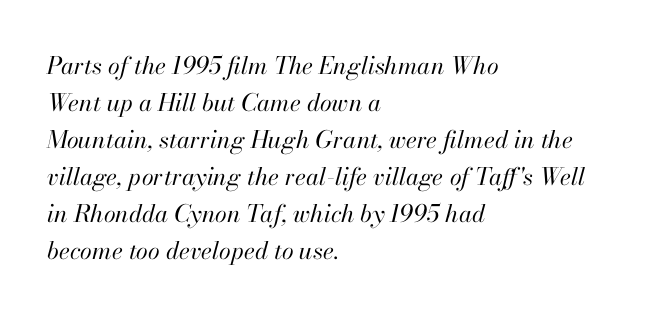
Q: Is the text bold? A: No.
Q: Is the text italic (slanted)? A: Yes, it leans right by about 13 degrees.
Q: Is the text underlined? A: No.
Q: How is the paragraph aligned? A: Left-aligned.
Q: Is the spacing between letters normal or unusually wide? A: Normal.
Q: Is the spacing between lines tight, normal or loose? A: Normal.
